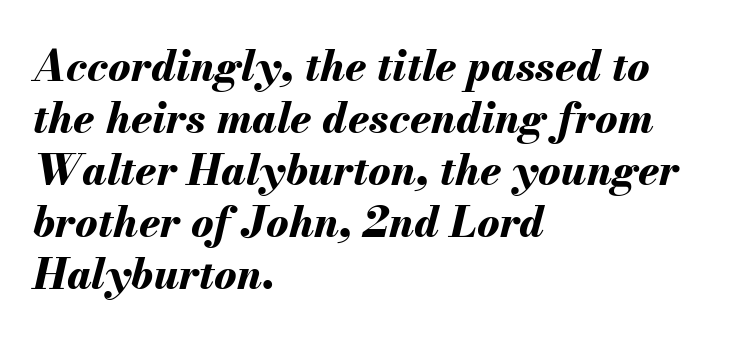
{"italic": "yes", "lean": "right", "slant_degrees": 13, "bold": "yes", "weight": "bold", "width": "normal", "stroke_contrast": "medium", "x_height": "small", "monospaced": "no", "underline": "no", "align": "left", "line_spacing_ratio": 1.24, "letter_spacing": "normal", "letter_spacing_em": 0.0, "glyph_px": 42}
